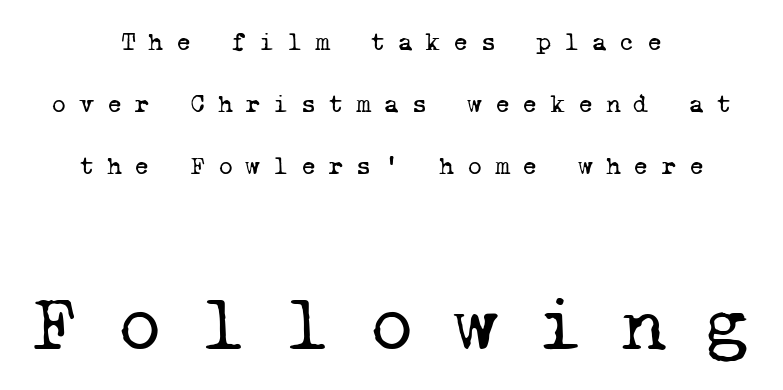
Q: Is the text bold? A: No.
Q: Is the typeface a serif or a sans-serif typeface? A: Serif.
Q: Is the text underlined? A: No.
Q: How is the paragraph aligned? A: Centered.
Q: Is the spacing between letters normal or unusually wide? A: Unusually wide.
Q: Is the spacing between lines tight, normal or loose? A: Loose.
Q: Which block of text is set in a larger size, the first (top) or the second (bottom)? A: The second (bottom) one.
Q: Width (condensed, normal, or wide)? A: Normal.
Q: Stroke contrast? A: Low.
Q: x-height? A: Medium.
Q: Monospaced? A: Yes.
